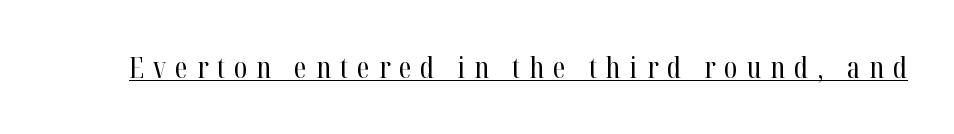
{"serif": "yes", "italic": "no", "bold": "no", "weight": "regular", "width": "condensed", "stroke_contrast": "high", "x_height": "medium", "monospaced": "no", "underline": "yes", "letter_spacing": "wide", "letter_spacing_em": 0.31, "glyph_px": 29}
